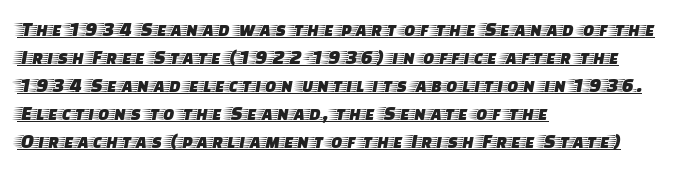
Notice how a bar underscores the lettering throughout. A typesetter would call this zero additional tracking. Notice how the passage keeps a crisp vertical edge on the left only. How would I describe the line gaps? Plain and ordinary.
